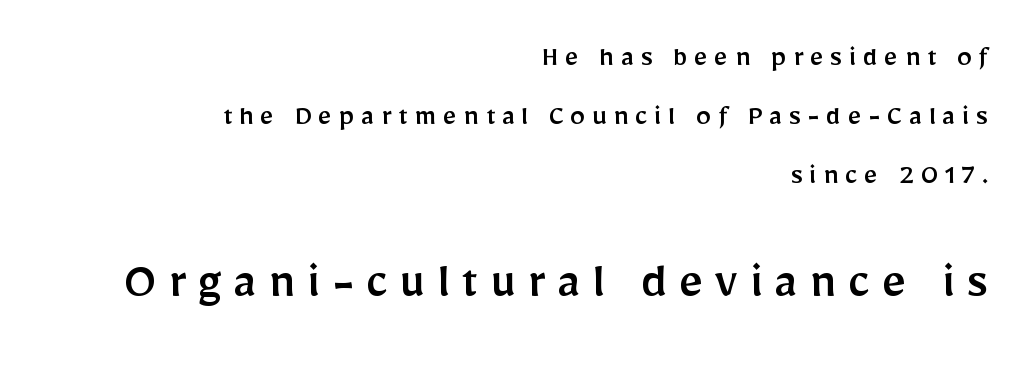
The letters advance in unequal steps, a hallmark of proportional type. Grotesque or geometric, the face here clearly has no serifs. Baseline-to-baseline distance is far greater than the letter height. The foot of each line stays bare and open. Unlike italic type, these characters show no tilt at all. Here the second block reads like a headline and the first like body copy.
